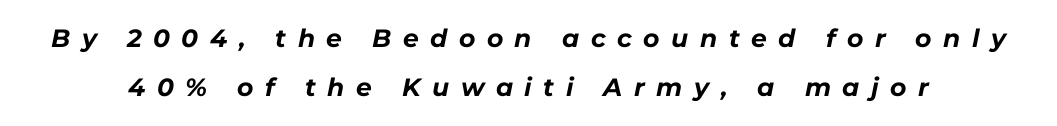
A typesetter would call this heavily tracked-out type. Does the lettering tilt? It does — this is italic. Leading: increased. The words here are not underlined.
